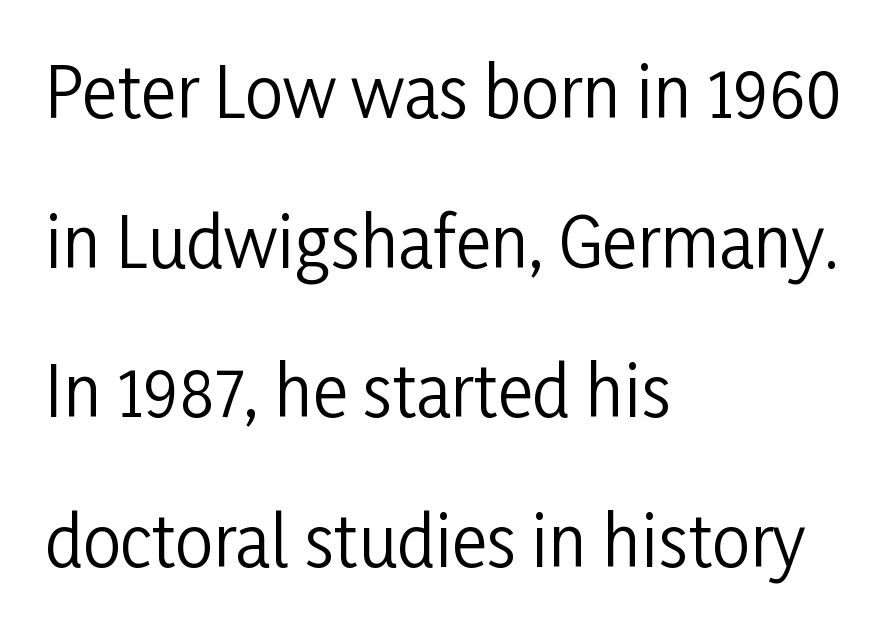
{"serif": "no", "italic": "no", "bold": "no", "weight": "regular", "width": "condensed", "stroke_contrast": "low", "x_height": "medium", "monospaced": "no", "underline": "no", "align": "left", "line_spacing": "loose", "line_spacing_ratio": 2.2, "letter_spacing": "normal", "letter_spacing_em": 0.0, "glyph_px": 68}
